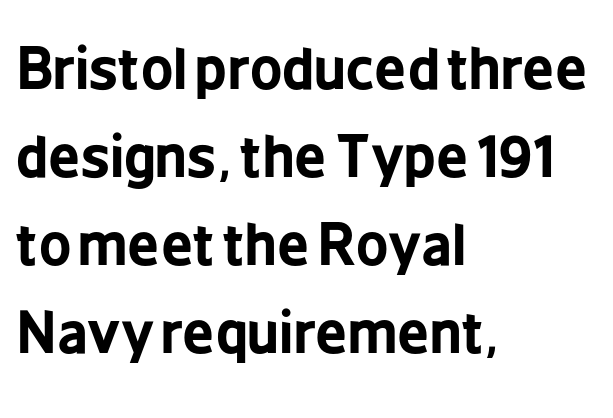
{"serif": "no", "italic": "no", "bold": "yes", "weight": "bold", "width": "condensed", "stroke_contrast": "low", "x_height": "medium", "monospaced": "no", "underline": "no", "align": "left", "line_spacing": "normal", "line_spacing_ratio": 1.57, "letter_spacing": "normal", "letter_spacing_em": 0.0, "glyph_px": 56}
